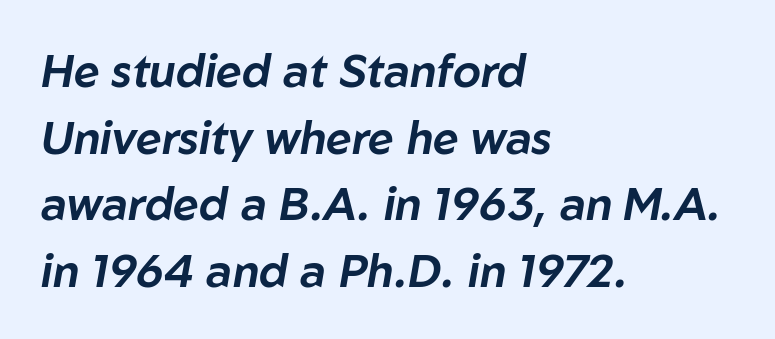
Q: Is the text italic (slanted)? A: Yes, it leans right by about 10 degrees.
Q: Is the text underlined? A: No.
Q: How is the paragraph aligned? A: Left-aligned.
Q: Is the spacing between letters normal or unusually wide? A: Normal.
Q: Is the spacing between lines tight, normal or loose? A: Normal.
Q: Width (condensed, normal, or wide)? A: Normal.
Q: Stroke contrast? A: Low.
Q: x-height? A: Medium.
Q: Monospaced? A: No.
